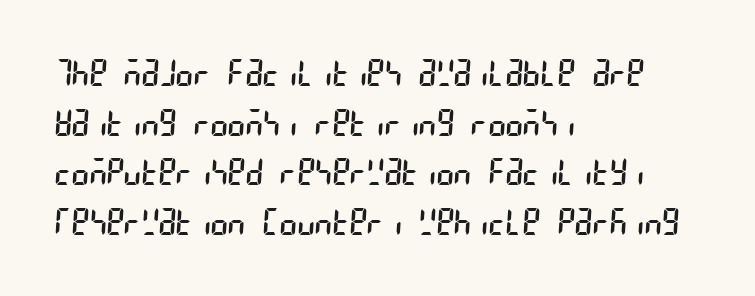
{"serif": "no", "bold": "no", "weight": "regular", "width": "condensed", "stroke_contrast": "low", "x_height": "large", "underline": "no", "align": "left", "line_spacing": "normal", "line_spacing_ratio": 1.34, "letter_spacing": "normal", "letter_spacing_em": 0.0, "glyph_px": 37}
